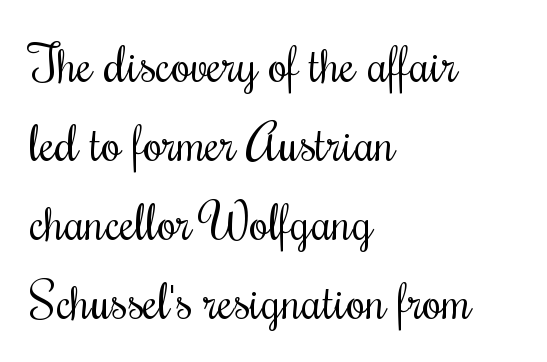
The image shows 50 px regular-weight, condensed serif type; set left-aligned, normal line spacing (1.58x), normal letter spacing, not underlined; medium stroke contrast and a small x-height.
